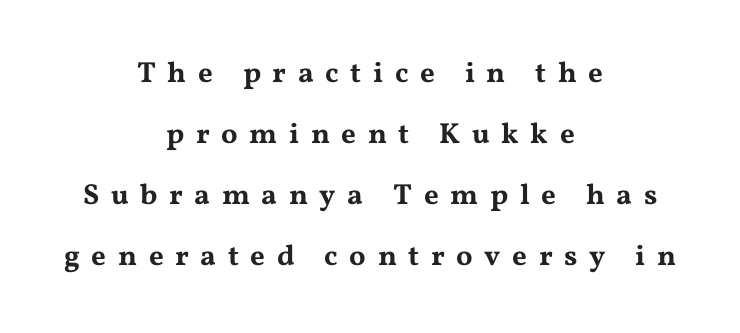
{"serif": "yes", "italic": "no", "width": "wide", "stroke_contrast": "medium", "x_height": "medium", "monospaced": "no", "underline": "no", "align": "center", "line_spacing": "loose", "line_spacing_ratio": 2.1, "letter_spacing": "wide", "letter_spacing_em": 0.4, "glyph_px": 29}
